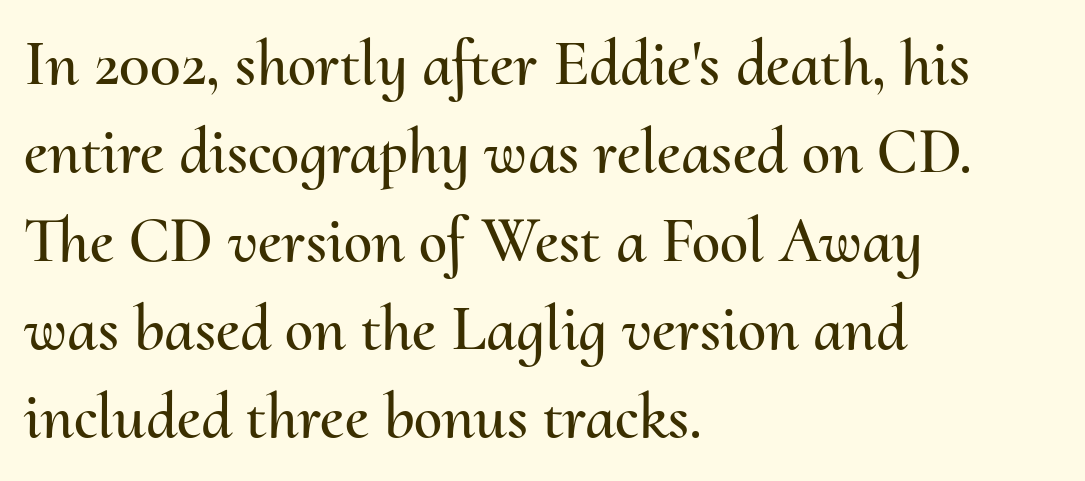
Q: Is the text italic (slanted)? A: No, it is upright.
Q: Is the text underlined? A: No.
Q: How is the paragraph aligned? A: Left-aligned.
Q: Is the spacing between letters normal or unusually wide? A: Normal.
Q: Is the spacing between lines tight, normal or loose? A: Normal.
Q: Width (condensed, normal, or wide)? A: Normal.
Q: Stroke contrast? A: Medium.
Q: x-height? A: Small.
Q: Monospaced? A: No.
